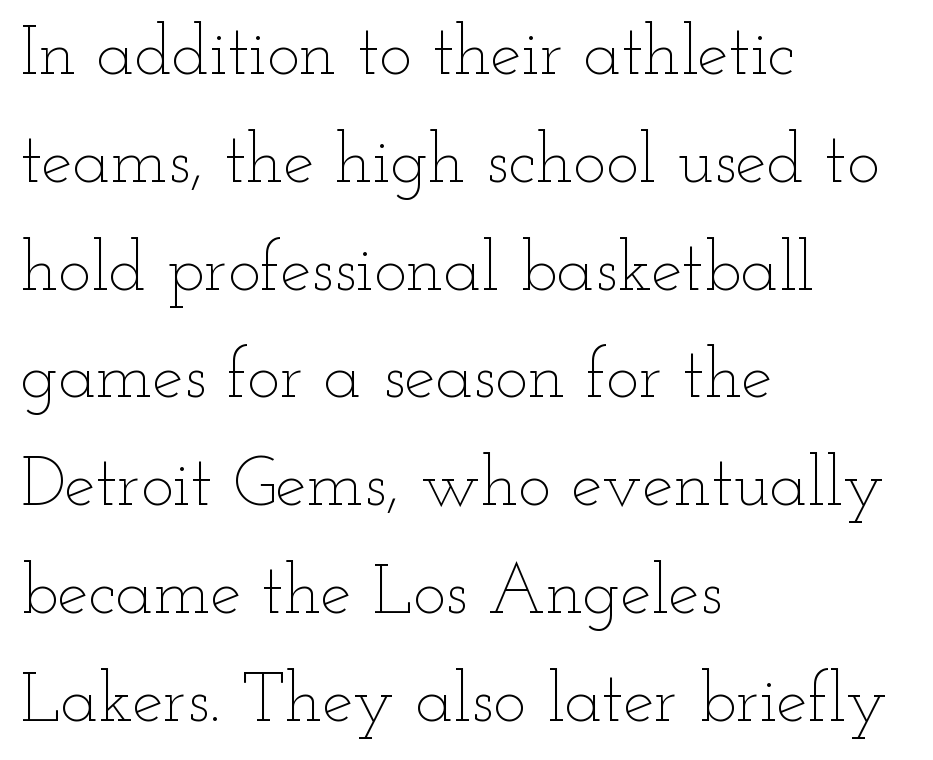
The image shows 70 px thin, wide type, upright; set left-aligned, normal line spacing (1.54x), normal letter spacing, not underlined; low stroke contrast and a small x-height.
